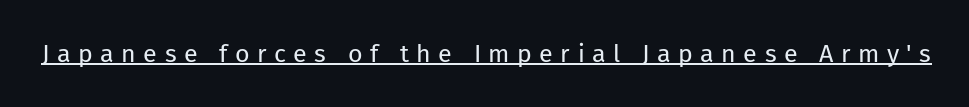
The letterforms stand isolated, each surrounded by extra space. Glance below the letters and you will spot a drawn line. The letters stand straight up with perfectly vertical stems. Is the type heavy? It reads as light-to-regular instead.
